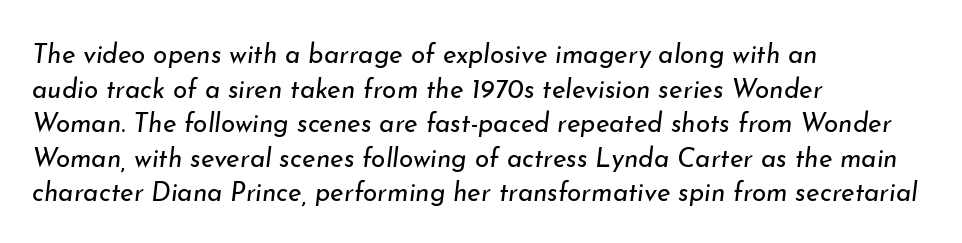
One-word summary of the alignment: left. Unbolded letterforms with no extra heft. Compared with typical body copy, the letter spacing here is the same. Every character sits at an angle, as italics do. Does the leading feel generous? No, just average. A bare baseline throughout the passage.
